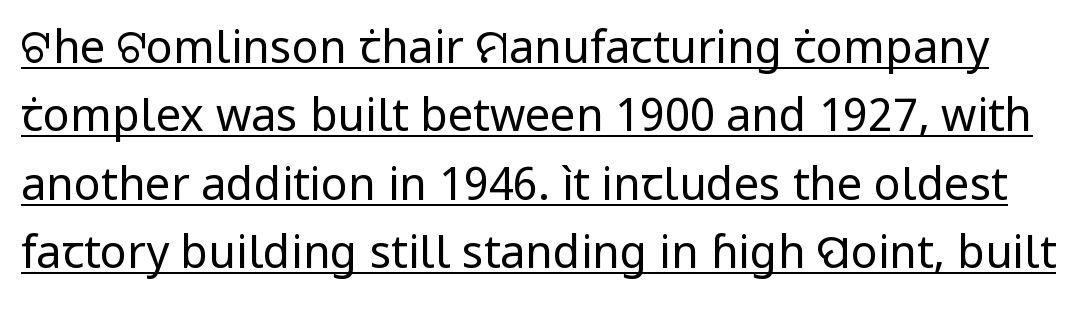
The image shows 45 px regular-weight sans-serif type, upright; set normal line spacing (1.52x), normal letter spacing, underlined; low stroke contrast and a medium x-height.
